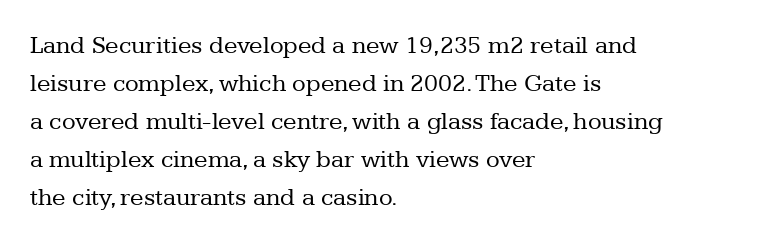
The image shows 25 px text type, upright; set left-aligned, normal line spacing (1.52x), normal letter spacing, not underlined.
